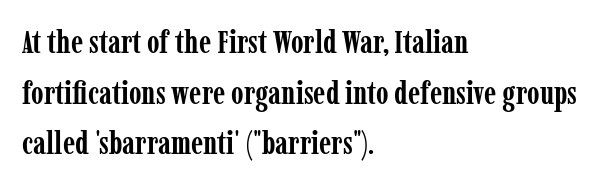
Q: Is the text bold? A: Yes.
Q: Is the text italic (slanted)? A: No, it is upright.
Q: Is the typeface a serif or a sans-serif typeface? A: Serif.
Q: Is the text underlined? A: No.
Q: How is the paragraph aligned? A: Left-aligned.
Q: Is the spacing between letters normal or unusually wide? A: Normal.
Q: Is the spacing between lines tight, normal or loose? A: Normal.
Q: Width (condensed, normal, or wide)? A: Condensed.
Q: Stroke contrast? A: Low.
Q: x-height? A: Medium.
Q: Monospaced? A: No.
